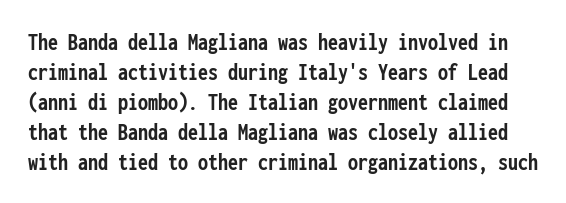
The image shows 25 px bold type, upright; set line spacing 1.2x, normal letter spacing, not underlined.
